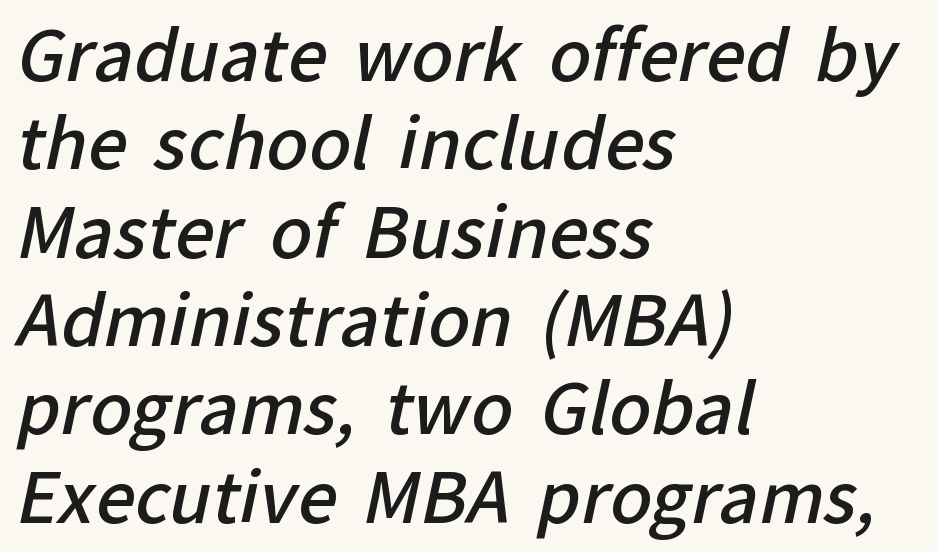
{"serif": "no", "bold": "semi", "weight": "semibold", "width": "normal", "stroke_contrast": "low", "x_height": "medium", "monospaced": "no", "underline": "no", "align": "left", "line_spacing": "normal", "line_spacing_ratio": 1.28, "letter_spacing": "normal", "letter_spacing_em": 0.0, "glyph_px": 69}
